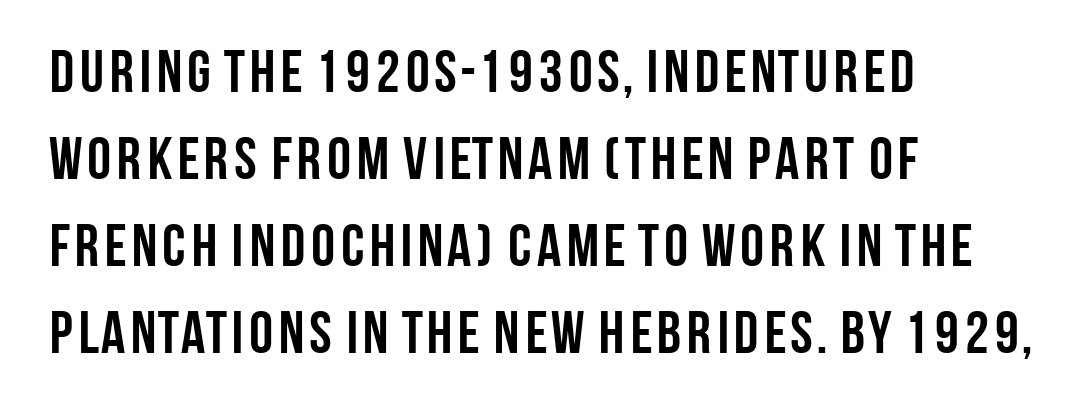
The image shows 60 px semibold, condensed sans-serif type, upright; set left-aligned, normal line spacing (1.45x), normal letter spacing, not underlined; low stroke contrast and a large x-height.
